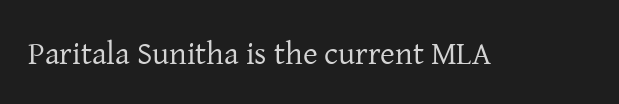
Upright lettering throughout. Nothing heavy about these letters — not bold at all. The letters carry serifs — small finishing strokes at the ends of their stems. The face used here is rendered with its standard letterfit. Proportional: the letters do not fall into vertical columns.
